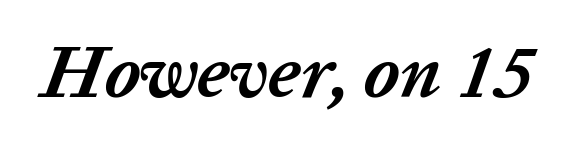
{"italic": "yes", "lean": "right", "slant_degrees": 20, "bold": "yes", "weight": "semibold", "width": "normal", "stroke_contrast": "low", "x_height": "medium", "monospaced": "no", "underline": "no", "letter_spacing": "normal", "letter_spacing_em": 0.0, "glyph_px": 74}
